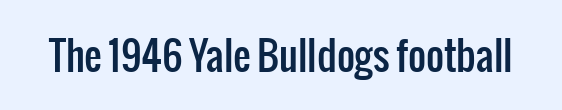
The horizontal fit of the characters is conventional and even. Here the designer chose a conventional face with non-uniform glyph widths. The string is rendered with underlining switched off. This sample uses a sans-serif face.
